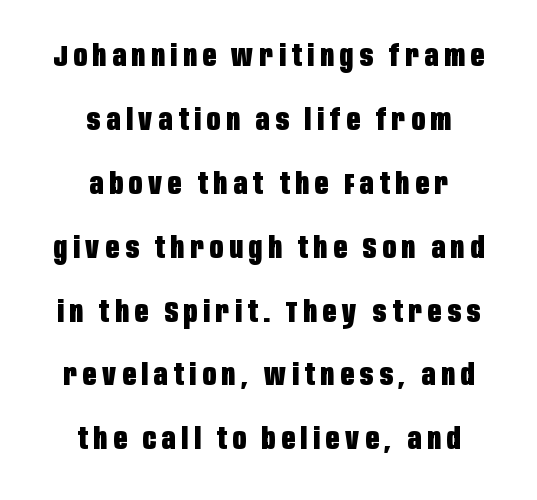
The image shows 30 px heavy, condensed sans-serif type, upright; set centered, loose line spacing (2.13x), not underlined; low stroke contrast and a large x-height.
